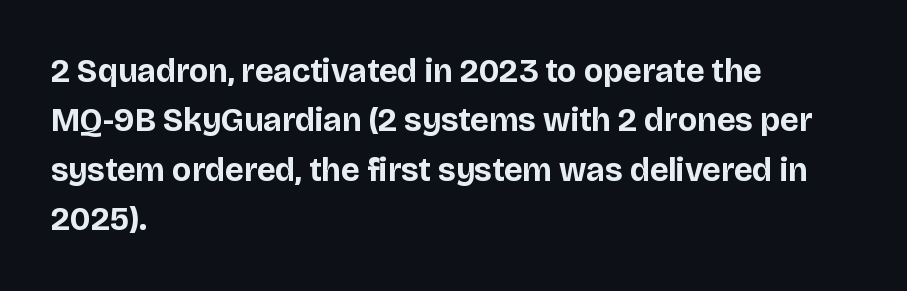
{"serif": "no", "italic": "no", "bold": "yes", "weight": "bold", "width": "normal", "stroke_contrast": "low", "x_height": "large", "monospaced": "no", "underline": "no", "align": "left", "line_spacing": "normal", "line_spacing_ratio": 1.5, "letter_spacing": "normal", "letter_spacing_em": 0.0, "glyph_px": 33}
